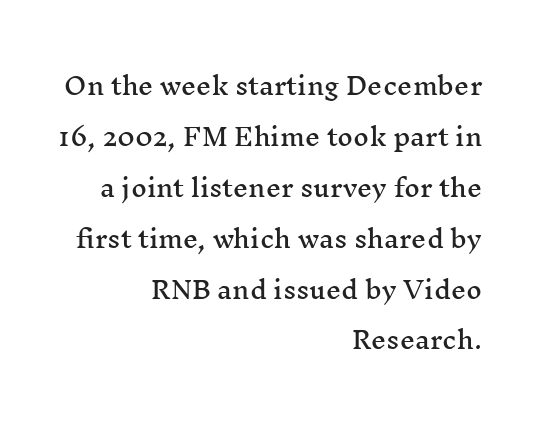
The image shows 24 px text type, upright; set right-aligned, loose line spacing (2.12x), normal letter spacing, not underlined.
